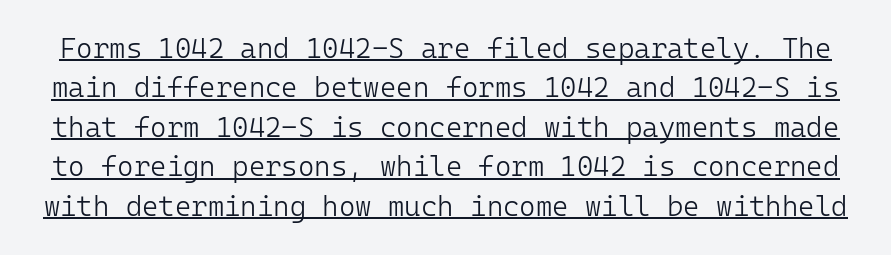
{"serif": "no", "italic": "no", "bold": "no", "weight": "light", "width": "normal", "stroke_contrast": "low", "x_height": "medium", "monospaced": "yes", "underline": "yes", "line_spacing": "normal", "line_spacing_ratio": 1.41, "letter_spacing": "normal", "letter_spacing_em": 0.0, "glyph_px": 28}
